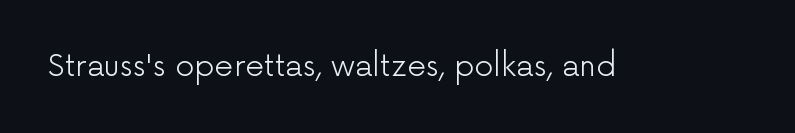
The image shows 30 px light sans-serif type, upright; set normal letter spacing, not underlined; low stroke contrast and a medium x-height.
